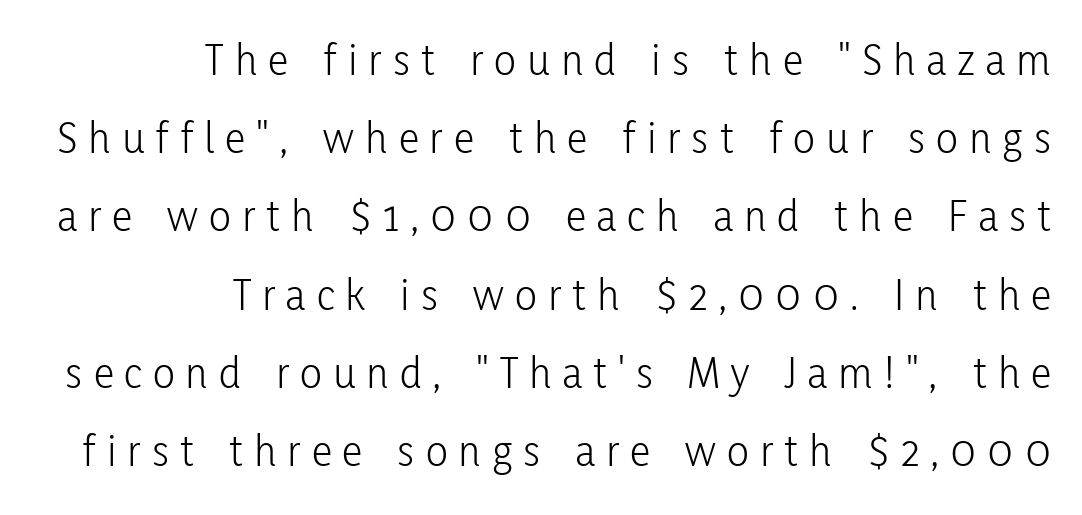
The image shows 46 px light, condensed sans-serif type, upright; set right-aligned, normal line spacing (1.7x), unusually wide letter spacing (+0.24 em), not underlined; low stroke contrast and a medium x-height.
